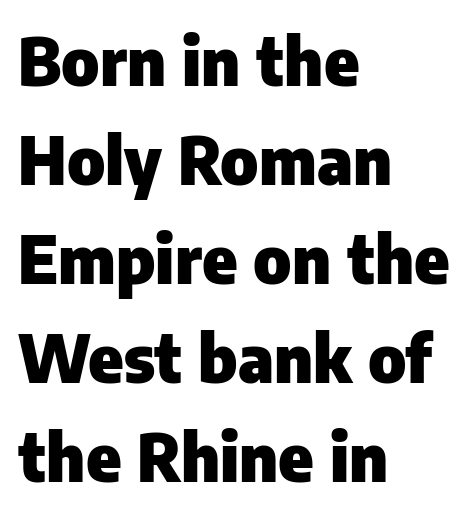
{"serif": "no", "italic": "no", "bold": "yes", "weight": "heavy", "width": "normal", "stroke_contrast": "low", "x_height": "medium", "monospaced": "no", "underline": "no", "align": "left", "line_spacing": "normal", "line_spacing_ratio": 1.5, "letter_spacing": "normal", "letter_spacing_em": 0.0, "glyph_px": 66}
